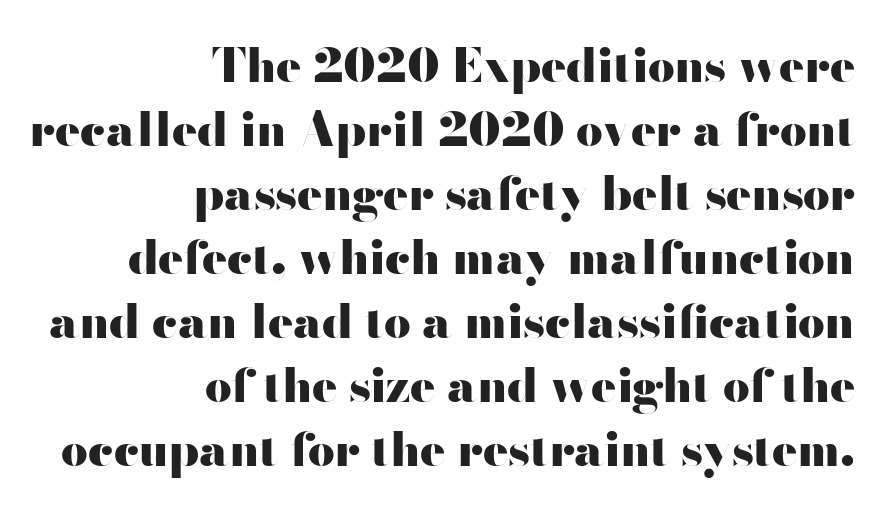
{"serif": "no", "italic": "no", "bold": "yes", "weight": "heavy", "width": "wide", "stroke_contrast": "high", "x_height": "small", "monospaced": "no", "underline": "no", "align": "right", "line_spacing": "normal", "line_spacing_ratio": 1.36, "letter_spacing": "normal", "letter_spacing_em": 0.0, "glyph_px": 47}
